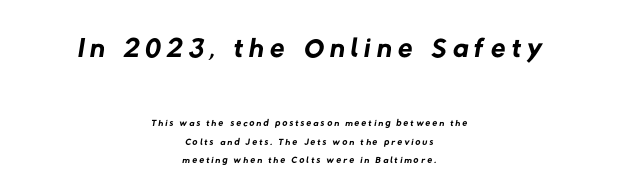
The image shows 42 px regular-weight sans-serif type; set centered, normal line spacing (1.34x), not underlined; the first (top) block is 3.0x larger; low stroke contrast and a medium x-height.
